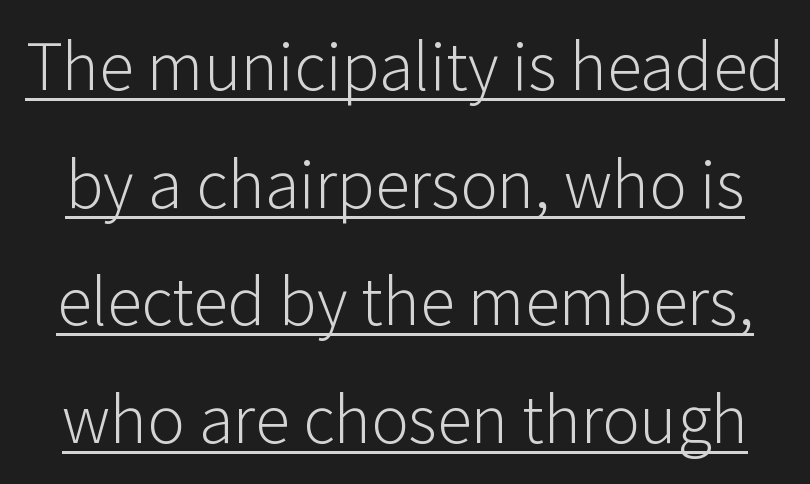
{"serif": "no", "italic": "no", "bold": "no", "weight": "light", "width": "normal", "stroke_contrast": "low", "x_height": "medium", "monospaced": "no", "underline": "yes", "line_spacing": "normal", "line_spacing_ratio": 1.68, "letter_spacing": "normal", "letter_spacing_em": 0.0, "glyph_px": 70}
